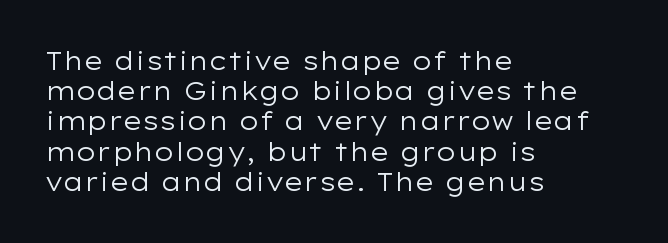
The image shows 25 px text type, upright; set left-aligned, line spacing 1.21x, normal letter spacing, not underlined.
